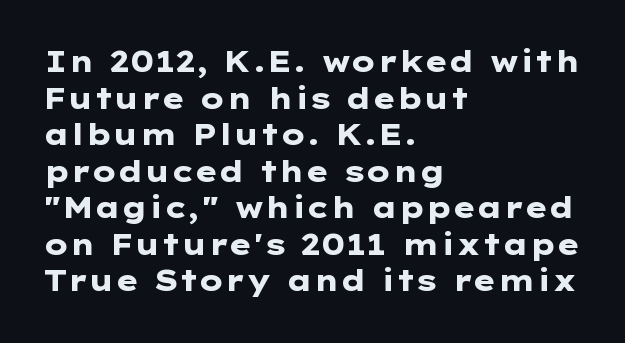
The image shows 29 px heavy, wide sans-serif type, upright; set left-aligned, normal line spacing (1.26x), normal letter spacing, not underlined; low stroke contrast and a medium x-height.
